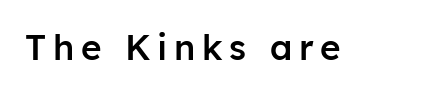
A fair bit of extra ink — the face is semibold, not bold. Is this a sans? Yes — the strokes have no serifs. Beneath every word, the page is bare. The letters advance in unequal steps, a hallmark of proportional type. If you drew a line through each stem, it would be perfectly vertical.
